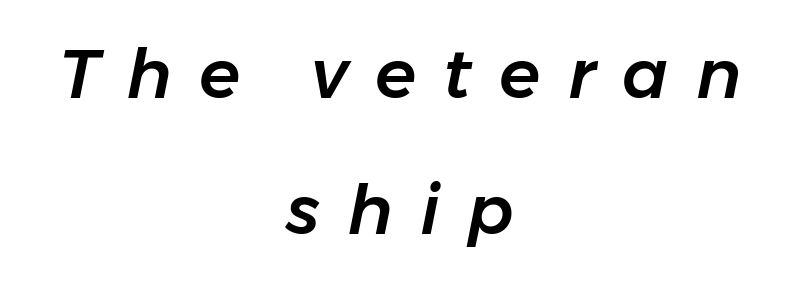
The image shows 68 px text type, italic (leaning right); set centered, loose line spacing (2.0x), unusually wide letter spacing (+0.4 em), not underlined; low stroke contrast and a medium x-height.
